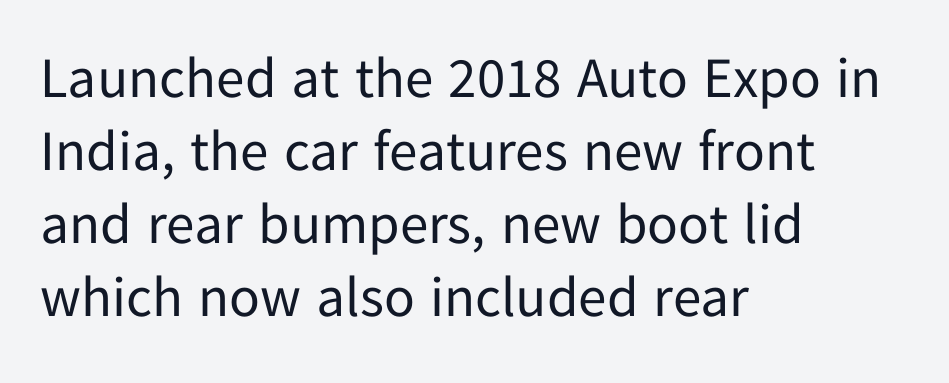
The image shows 57 px regular-weight sans-serif type, upright; set left-aligned, normal line spacing (1.28x), normal letter spacing, not underlined; low stroke contrast and a medium x-height.
